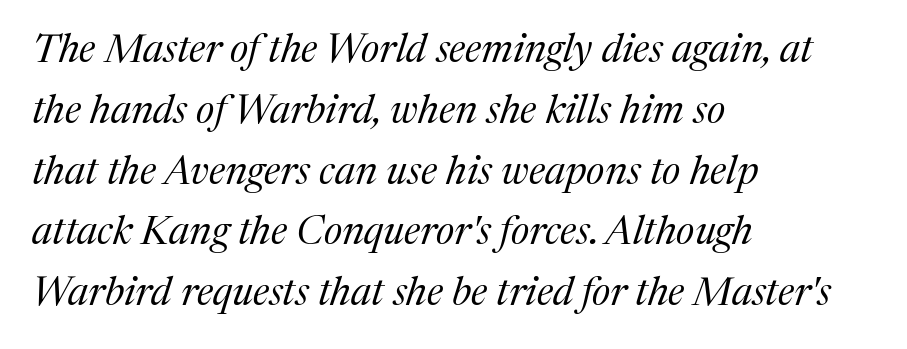
Caption: multi-line text, flush left, ragged right. The lines sit at an ordinary, default distance from one another. Each stroke keeps to a modest, everyday thickness or less. The glyphs look as if they've been sheared to an angle.
